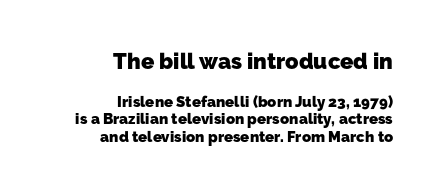
{"bold": "yes", "underline": "no", "align": "right", "line_spacing_ratio": 1.18, "letter_spacing": "normal", "letter_spacing_em": 0.0, "larger_block": "first", "size_ratio": 1.47, "glyph_px": 22}
